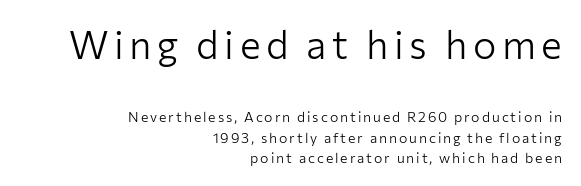
{"serif": "no", "italic": "no", "bold": "no", "weight": "light", "width": "normal", "stroke_contrast": "low", "x_height": "medium", "monospaced": "no", "underline": "no", "align": "right", "line_spacing": "normal", "line_spacing_ratio": 1.46, "larger_block": "first", "size_ratio": 2.79, "glyph_px": 39}
